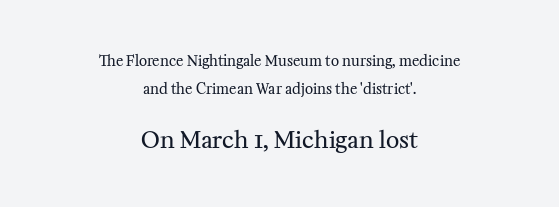
Q: Is the text bold? A: No.
Q: Is the text italic (slanted)? A: No, it is upright.
Q: Is the text underlined? A: No.
Q: How is the paragraph aligned? A: Centered.
Q: Is the spacing between letters normal or unusually wide? A: Normal.
Q: Is the spacing between lines tight, normal or loose? A: Loose.
Q: Which block of text is set in a larger size, the first (top) or the second (bottom)? A: The second (bottom) one.
